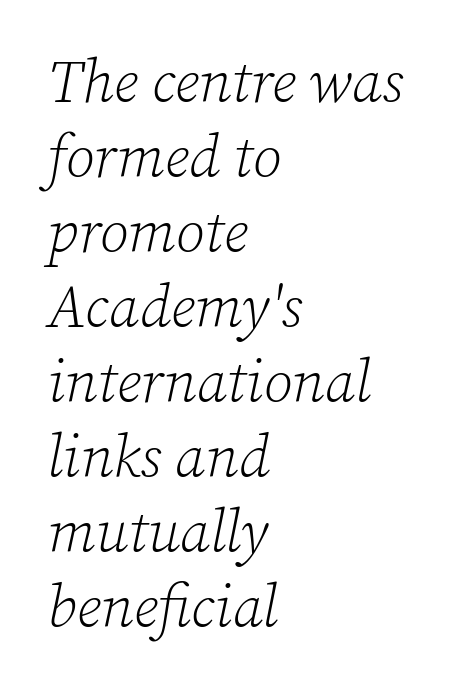
{"serif": "yes", "italic": "yes", "lean": "right", "slant_degrees": 12, "bold": "no", "weight": "light", "width": "normal", "stroke_contrast": "low", "x_height": "medium", "monospaced": "no", "underline": "no", "align": "left", "line_spacing": "normal", "line_spacing_ratio": 1.27, "letter_spacing": "normal", "letter_spacing_em": 0.0, "glyph_px": 59}
